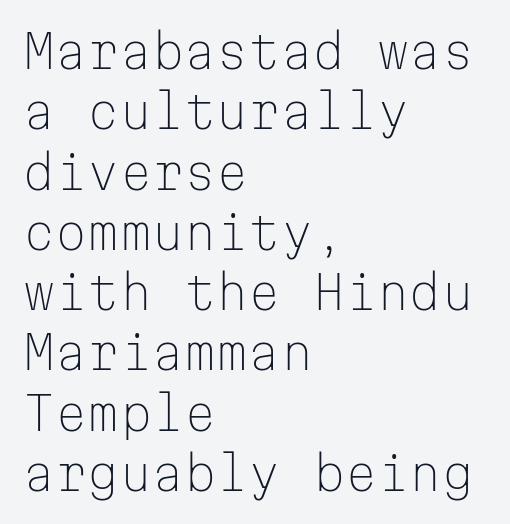
{"serif": "no", "italic": "no", "bold": "no", "weight": "light", "width": "normal", "stroke_contrast": "low", "x_height": "medium", "monospaced": "yes", "underline": "no", "align": "left", "line_spacing": "normal", "line_spacing_ratio": 1.31, "letter_spacing": "normal", "letter_spacing_em": 0.0, "glyph_px": 46}
